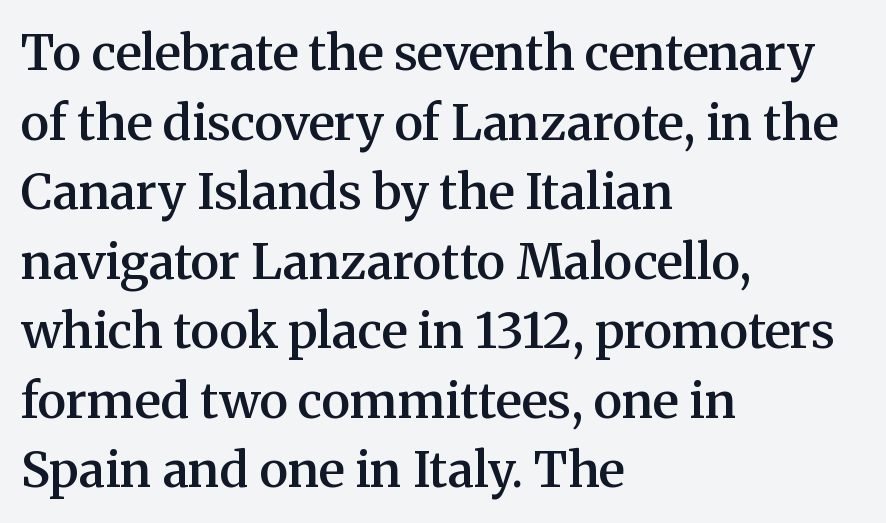
{"serif": "yes", "italic": "no", "bold": "semi", "weight": "semibold", "width": "normal", "stroke_contrast": "medium", "x_height": "medium", "monospaced": "no", "underline": "no", "align": "left", "line_spacing": "normal", "line_spacing_ratio": 1.42, "letter_spacing": "normal", "letter_spacing_em": 0.0, "glyph_px": 49}
